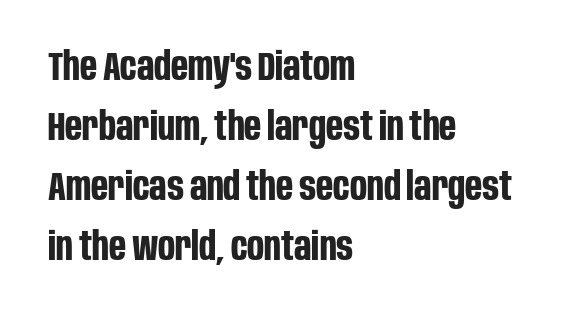
To sum up the face: it is a sans, with no serifs. Notice how the stems are strictly vertical — no italics here. Spacing verdict: proportional, widths tailored to each character. Reading down the block, your eye returns to a fixed left position each line.
